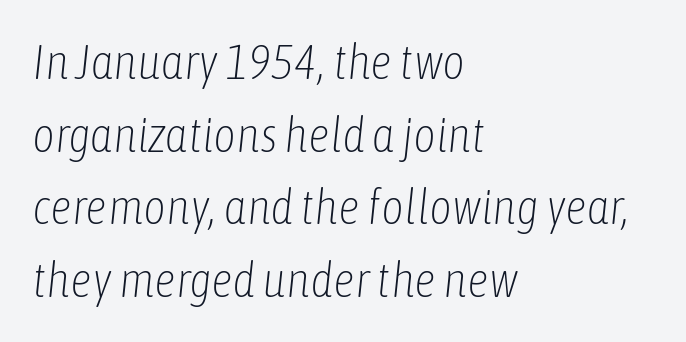
The space beneath each line is pristine and unruled. This sample keeps an unexceptional amount of space between lines. Is the letter spacing exaggerated? No — it looks like the ordinary default. Vertical stems look standard width or narrower in stroke. Posture: slanted.
